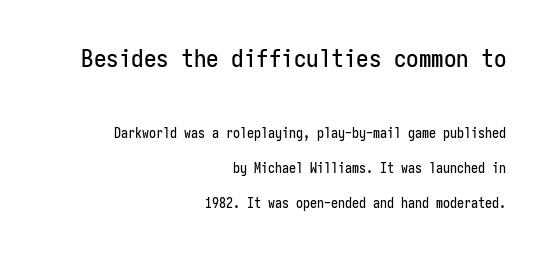
A typesetter would call this zero additional tracking. Successive baselines arrive slowly, with a big drop between each. Do the letters lean? They stand straight. All the whitespace from short lines collects on the left.
